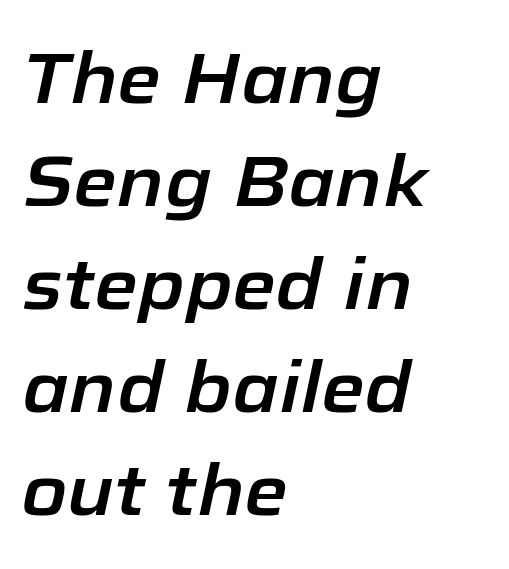
The image shows 71 px text type, italic (leaning right); set left-aligned, normal line spacing (1.45x), normal letter spacing, not underlined; low stroke contrast and a medium x-height.
